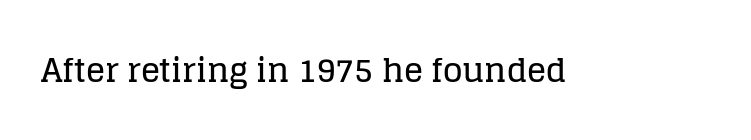
The image shows 32 px serif type, upright; set normal letter spacing, not underlined; low stroke contrast and a large x-height.
